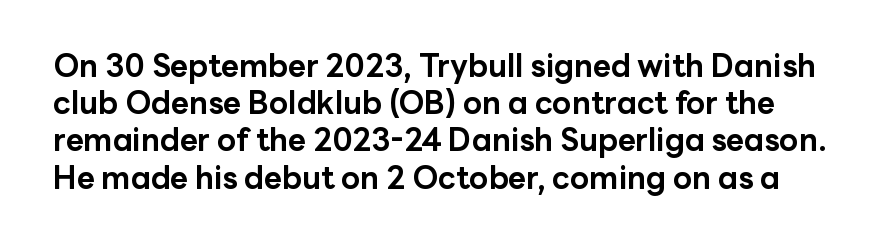
The image shows 31 px bold sans-serif type, upright; set line spacing 1.2x, normal letter spacing, not underlined; low stroke contrast and a medium x-height.
